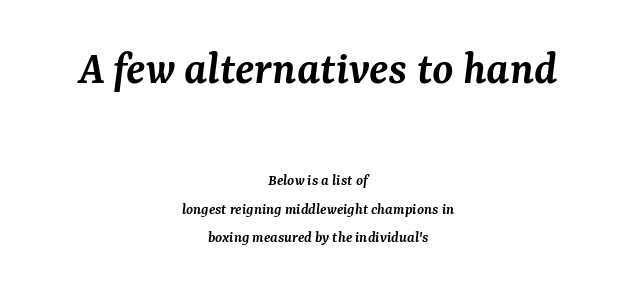
{"serif": "yes", "italic": "yes", "lean": "right", "slant_degrees": 7, "bold": "semi", "weight": "semibold", "width": "normal", "stroke_contrast": "medium", "x_height": "medium", "monospaced": "no", "underline": "no", "align": "center", "line_spacing_ratio": 1.8, "letter_spacing": "normal", "letter_spacing_em": 0.0, "larger_block": "first", "size_ratio": 3.0, "glyph_px": 48}
